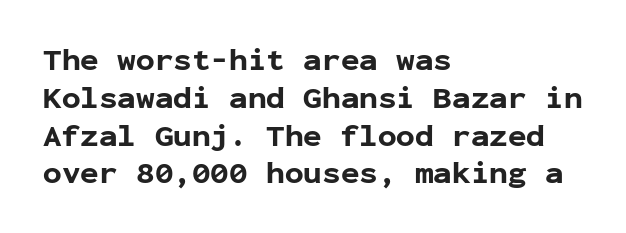
Compared with a centered layout, this one pins lines to the left instead. The passage shown has conventional tracking throughout. Each letter, wide or thin by design, is forced into the same width here. Compared with an ordinary text face, these strokes are far heavier — a full bold. The letters carry no serifs — their stems end cleanly without finishing strokes. Posture: upright roman.
